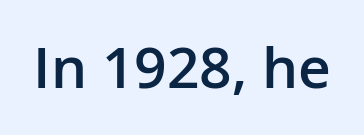
The image shows 57 px semibold sans-serif type, upright; set normal letter spacing, not underlined; low stroke contrast and a medium x-height.
